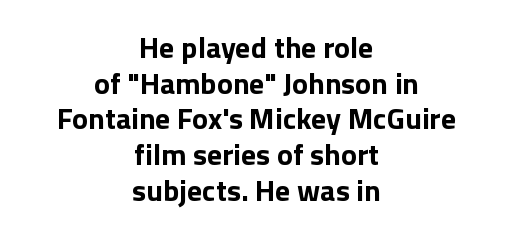
Q: Is the text bold? A: Yes.
Q: Is the text italic (slanted)? A: No, it is upright.
Q: Is the typeface a serif or a sans-serif typeface? A: Sans-serif.
Q: Is the text underlined? A: No.
Q: How is the paragraph aligned? A: Centered.
Q: Is the spacing between letters normal or unusually wide? A: Normal.
Q: Width (condensed, normal, or wide)? A: Normal.
Q: Stroke contrast? A: Low.
Q: x-height? A: Medium.
Q: Monospaced? A: No.
